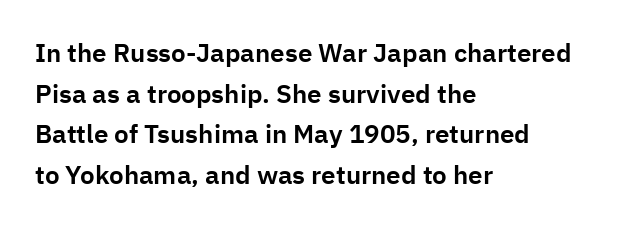
This rendering features lettering with no underline. How are the letters spaced? Ordinarily, with no added tracking. The setting favours the left margin, as ordinary paragraphs usually do. Does the lettering tilt? It doesn't — this is upright. Summary of vertical rhythm: regular, with standard interline spacing.
